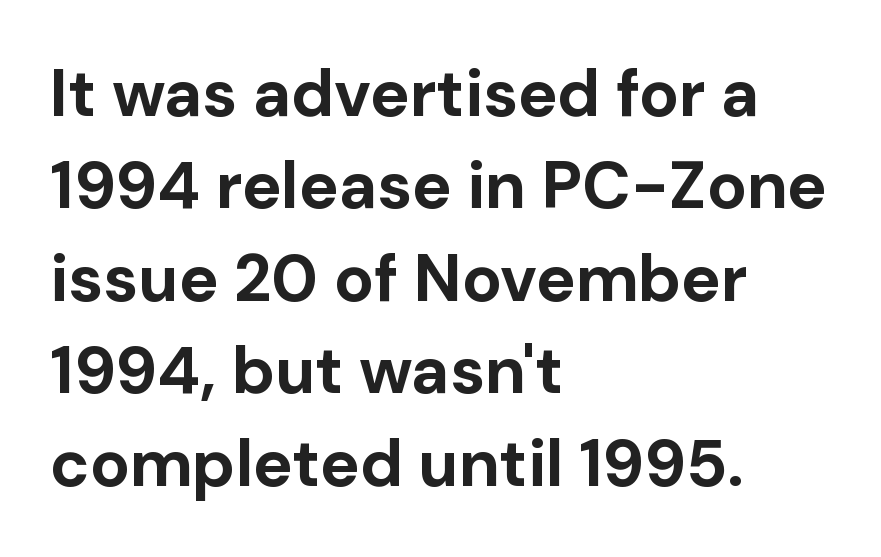
{"serif": "no", "italic": "no", "bold": "yes", "weight": "bold", "width": "normal", "stroke_contrast": "low", "x_height": "medium", "monospaced": "no", "underline": "no", "align": "left", "line_spacing": "normal", "line_spacing_ratio": 1.4, "letter_spacing": "normal", "letter_spacing_em": 0.0, "glyph_px": 66}
